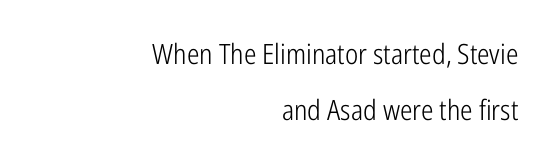
The image shows 28 px light, condensed sans-serif type, upright; set right-aligned, loose line spacing (2.01x), normal letter spacing, not underlined; low stroke contrast and a medium x-height.
